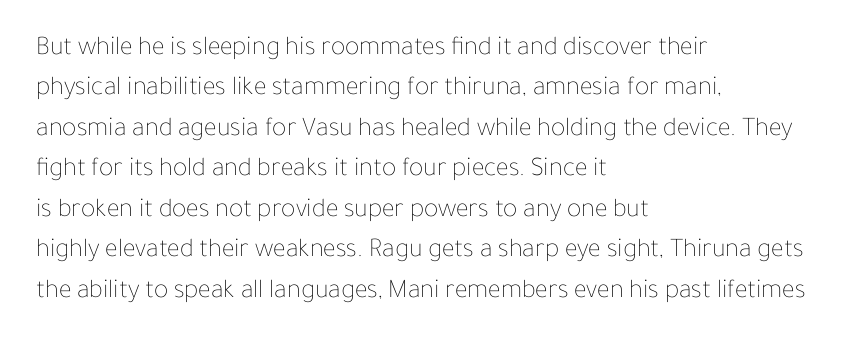
The image shows 27 px text type, upright; set left-aligned, normal line spacing (1.5x), normal letter spacing, not underlined.
